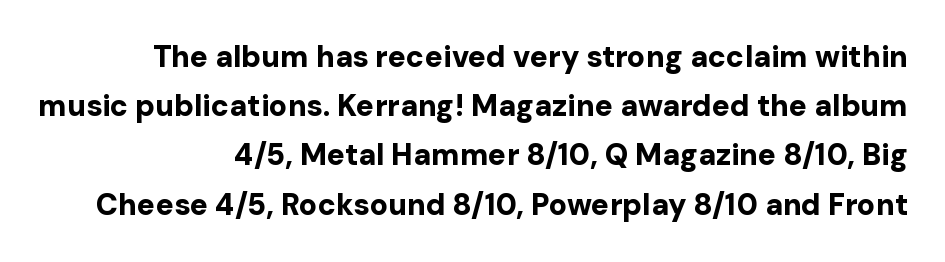
Q: Is the text bold? A: Yes.
Q: Is the text italic (slanted)? A: No, it is upright.
Q: Is the typeface a serif or a sans-serif typeface? A: Sans-serif.
Q: Is the text underlined? A: No.
Q: How is the paragraph aligned? A: Right-aligned.
Q: Is the spacing between letters normal or unusually wide? A: Normal.
Q: Is the spacing between lines tight, normal or loose? A: Normal.
Q: Width (condensed, normal, or wide)? A: Normal.
Q: Stroke contrast? A: Low.
Q: x-height? A: Medium.
Q: Monospaced? A: No.
